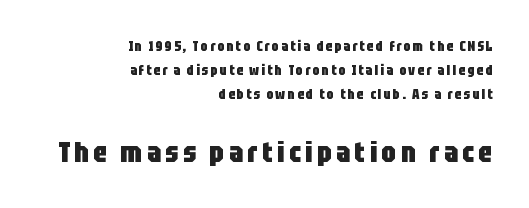
Q: Is the text bold? A: Yes.
Q: Is the text italic (slanted)? A: No, it is upright.
Q: Is the typeface a serif or a sans-serif typeface? A: Sans-serif.
Q: Is the text underlined? A: No.
Q: How is the paragraph aligned? A: Right-aligned.
Q: Which block of text is set in a larger size, the first (top) or the second (bottom)? A: The second (bottom) one.
Q: Width (condensed, normal, or wide)? A: Condensed.
Q: Stroke contrast? A: Low.
Q: x-height? A: Large.
Q: Monospaced? A: No.
